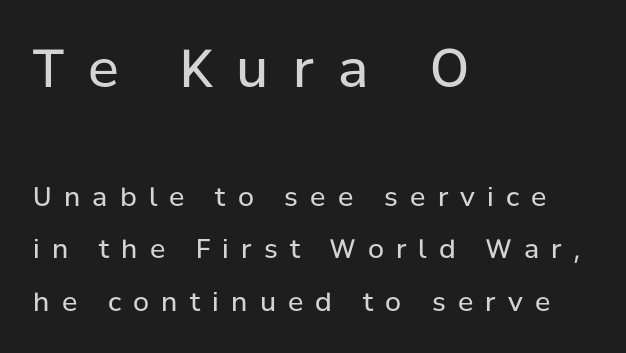
The typesetting does not lean heavy: it is not bold. A typesetter would mark this as roman, not italic. Note: no serifs on the glyphs. Character size in the leading block exceeds that of the trailing block.
